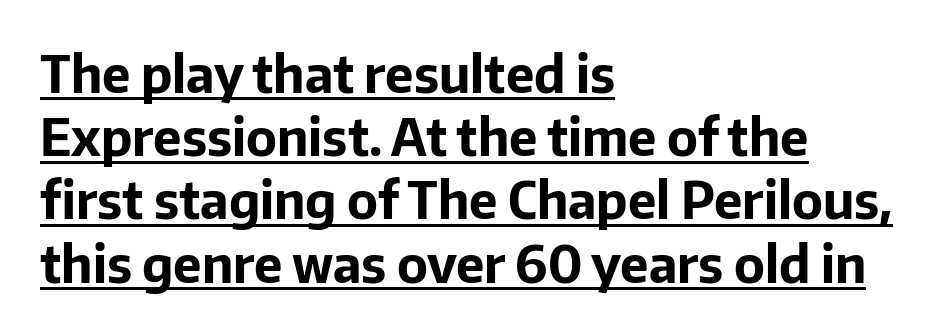
Q: Is the text bold? A: Yes.
Q: Is the text italic (slanted)? A: No, it is upright.
Q: Is the typeface a serif or a sans-serif typeface? A: Sans-serif.
Q: Is the text underlined? A: Yes.
Q: How is the paragraph aligned? A: Left-aligned.
Q: Is the spacing between letters normal or unusually wide? A: Normal.
Q: Width (condensed, normal, or wide)? A: Normal.
Q: Stroke contrast? A: Low.
Q: x-height? A: Medium.
Q: Monospaced? A: No.
